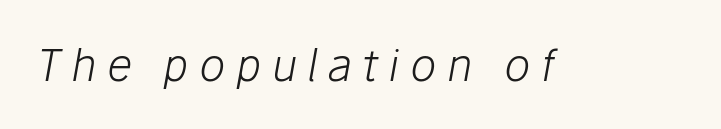
The image shows 44 px light type, italic (leaning right); set unusually wide letter spacing (+0.23 em), not underlined; low stroke contrast and a medium x-height.
